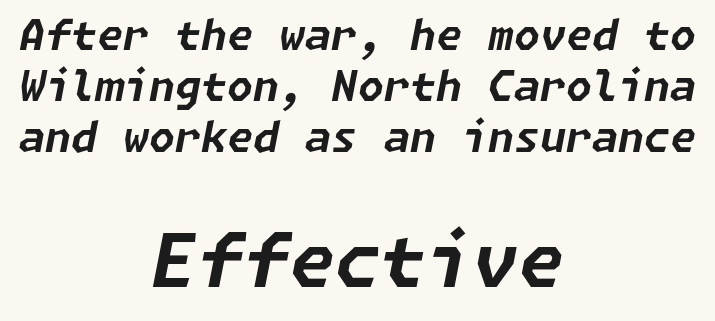
The type is set solid horizontally, with unmodified tracking. The glyphs look as if they've been sheared to an angle. The strokes are fattened all the way to bold. Look at the glyph heights: the lower group is clearly the bigger setting. Rule under the text: the space is simply empty. Which margin do the lines hug? Neither — every line sits in the middle.
